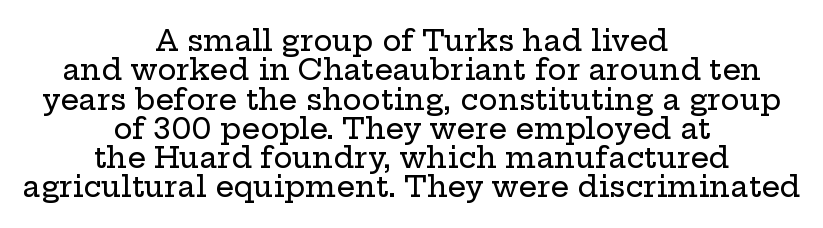
Very little white space separates one row of letters from the next. Every character sits straight up, as roman type does. This rendering uses center alignment, leaving both contours irregular but symmetric. Honestly, the letter spacing is just normal — you wouldn't notice it. You can tell from the footed stems that serif type was used.
